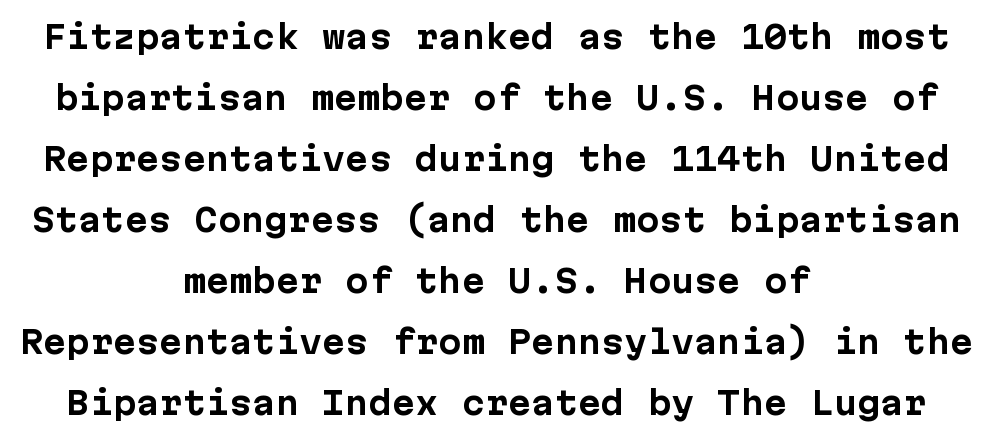
Q: Is the text bold? A: Yes.
Q: Is the text italic (slanted)? A: No, it is upright.
Q: Is the typeface a serif or a sans-serif typeface? A: Sans-serif.
Q: Is the text underlined? A: No.
Q: How is the paragraph aligned? A: Centered.
Q: Is the spacing between letters normal or unusually wide? A: Normal.
Q: Is the spacing between lines tight, normal or loose? A: Loose.
Q: Width (condensed, normal, or wide)? A: Normal.
Q: Stroke contrast? A: Low.
Q: x-height? A: Medium.
Q: Monospaced? A: Yes.
